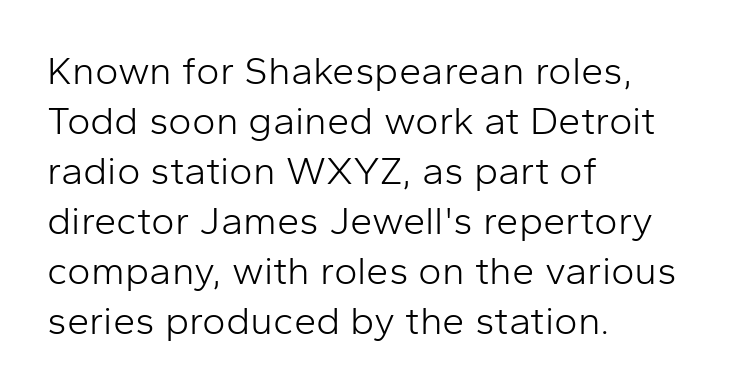
The image shows 40 px light sans-serif type, upright; set left-aligned, normal line spacing (1.25x), normal letter spacing, not underlined; low stroke contrast and a medium x-height.
